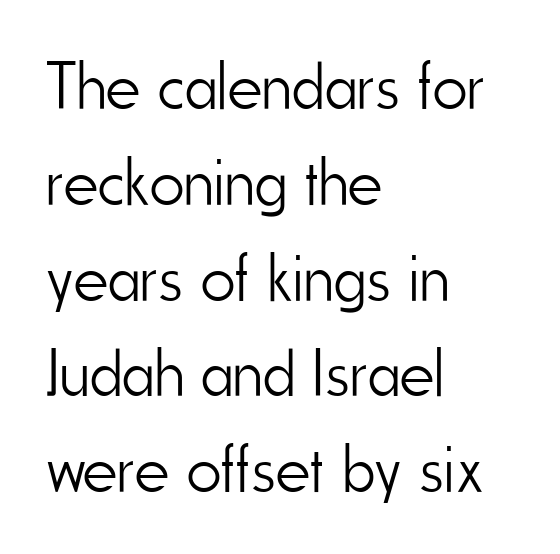
The image shows 67 px light, condensed sans-serif type, upright; set left-aligned, normal line spacing (1.43x), normal letter spacing, not underlined; low stroke contrast and a small x-height.
